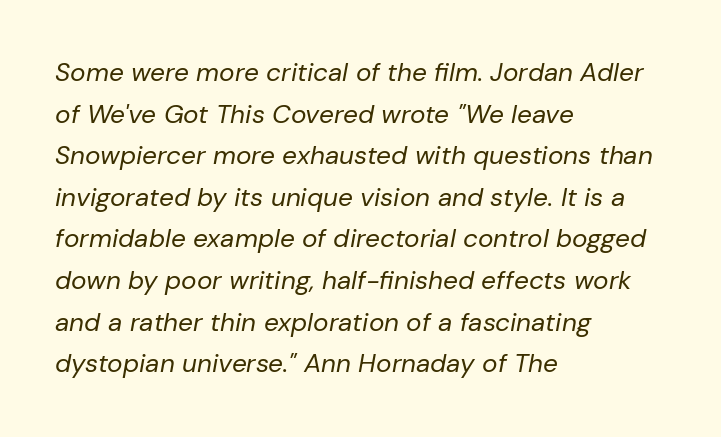
{"italic": "yes", "lean": "right", "slant_degrees": 10, "bold": "no", "underline": "no", "align": "left", "line_spacing": "normal", "line_spacing_ratio": 1.6, "letter_spacing": "normal", "letter_spacing_em": 0.0, "glyph_px": 26}
